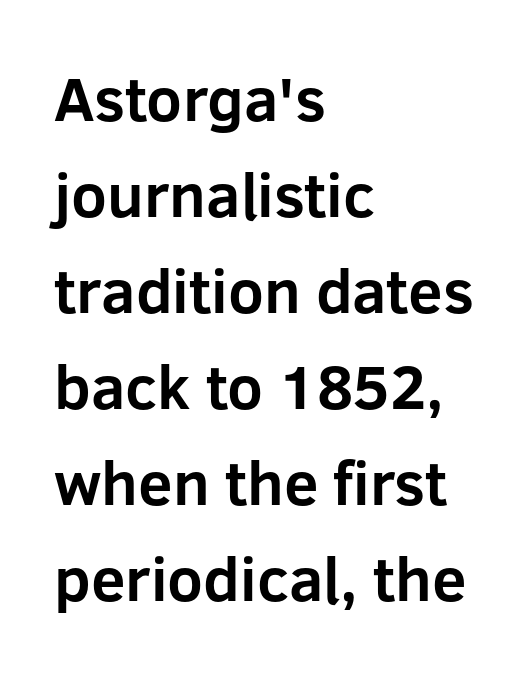
Q: Is the text bold? A: Yes.
Q: Is the text italic (slanted)? A: No, it is upright.
Q: Is the typeface a serif or a sans-serif typeface? A: Sans-serif.
Q: Is the text underlined? A: No.
Q: How is the paragraph aligned? A: Left-aligned.
Q: Is the spacing between letters normal or unusually wide? A: Normal.
Q: Is the spacing between lines tight, normal or loose? A: Normal.
Q: Width (condensed, normal, or wide)? A: Normal.
Q: Stroke contrast? A: Low.
Q: x-height? A: Medium.
Q: Monospaced? A: No.
